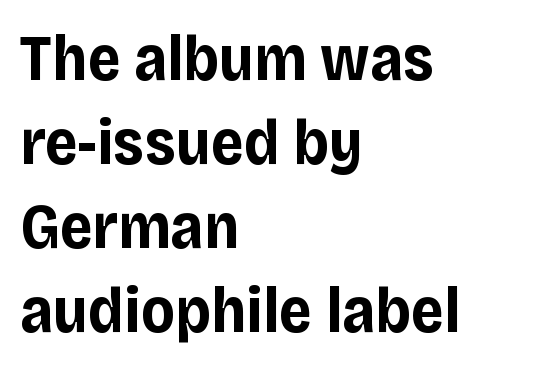
The setting favours the left margin, as ordinary paragraphs usually do. Does extra space separate the letters? No, they use regular spacing. The characters display no serif detailing; their extremities are plain. Strokes here are thick enough to call this a true bold. Any mark beneath the type? The region is blank.
